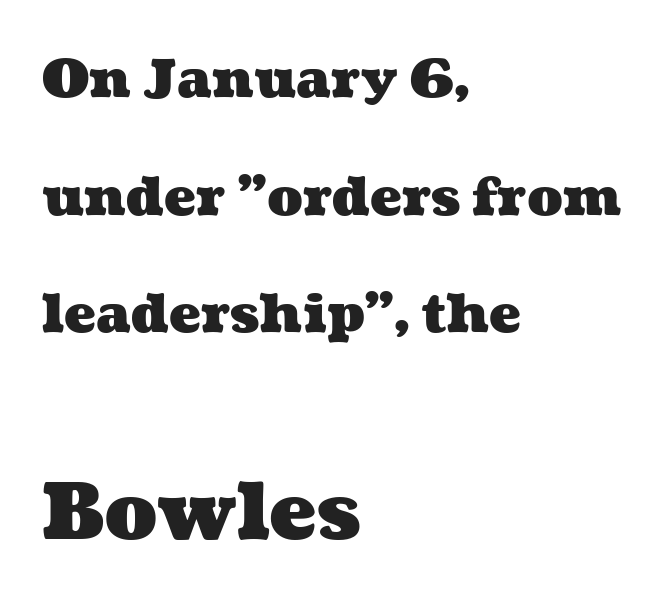
{"bold": "yes", "weight": "heavy", "width": "wide", "stroke_contrast": "medium", "x_height": "medium", "monospaced": "no", "underline": "no", "align": "left", "line_spacing": "loose", "line_spacing_ratio": 2.22, "letter_spacing": "normal", "letter_spacing_em": 0.0, "larger_block": "second", "size_ratio": 1.49, "glyph_px": 79}
